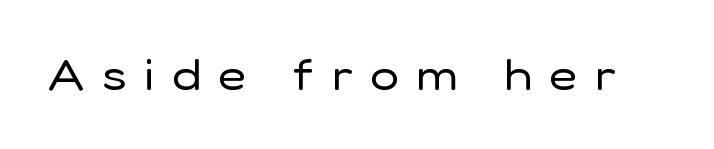
The image shows 43 px regular-weight sans-serif type, upright; set unusually wide letter spacing (+0.42 em), not underlined; low stroke contrast and a medium x-height.
